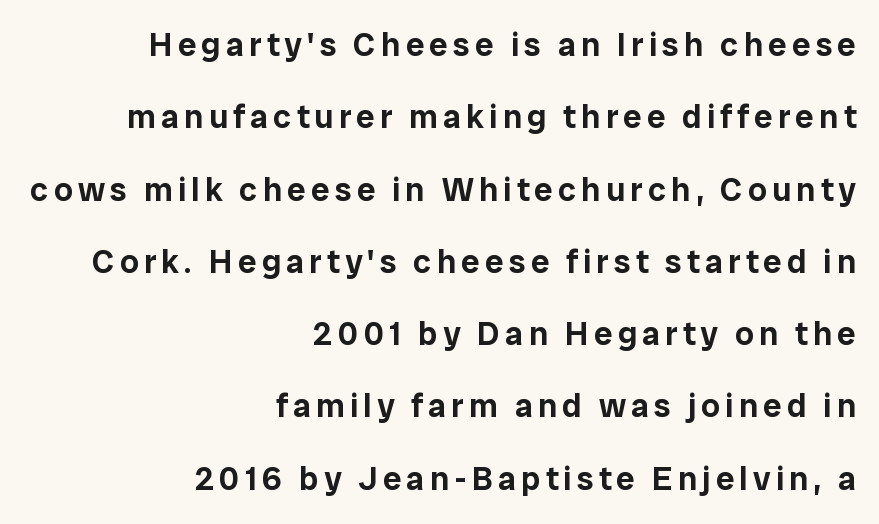
The image shows 33 px sans-serif type, upright; set right-aligned, loose line spacing (2.19x), not underlined; low stroke contrast and a medium x-height.
